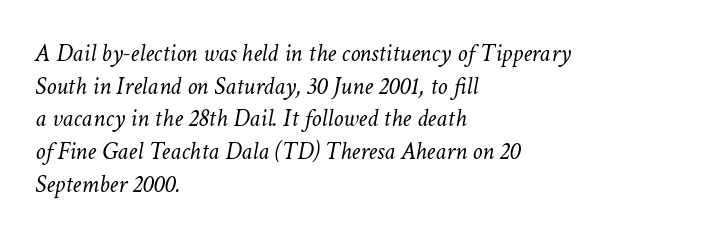
Q: Is the text bold? A: No.
Q: Is the text italic (slanted)? A: Yes, it leans right by about 11 degrees.
Q: Is the text underlined? A: No.
Q: How is the paragraph aligned? A: Left-aligned.
Q: Is the spacing between letters normal or unusually wide? A: Normal.
Q: Is the spacing between lines tight, normal or loose? A: Normal.
